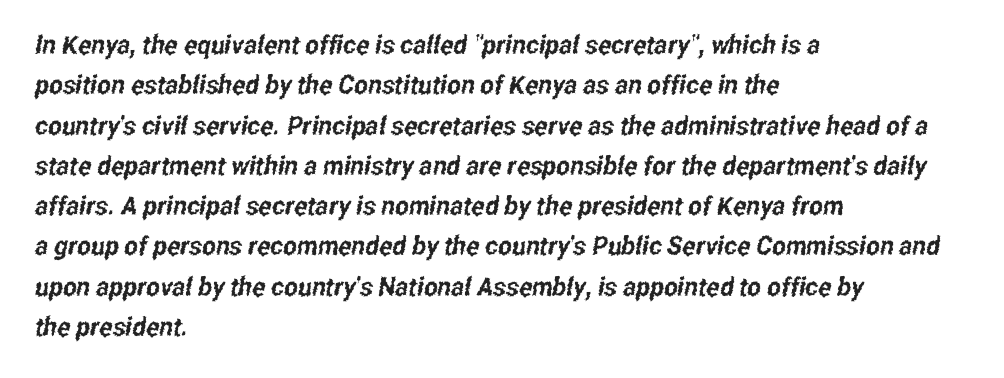
The image shows 26 px text type; set left-aligned, normal line spacing (1.55x), normal letter spacing, not underlined.
